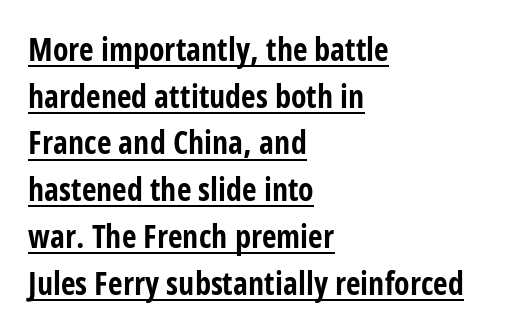
Q: Is the text bold? A: Yes.
Q: Is the text italic (slanted)? A: No, it is upright.
Q: Is the typeface a serif or a sans-serif typeface? A: Sans-serif.
Q: Is the text underlined? A: Yes.
Q: How is the paragraph aligned? A: Left-aligned.
Q: Is the spacing between letters normal or unusually wide? A: Normal.
Q: Is the spacing between lines tight, normal or loose? A: Normal.
Q: Width (condensed, normal, or wide)? A: Condensed.
Q: Stroke contrast? A: Low.
Q: x-height? A: Large.
Q: Monospaced? A: No.
